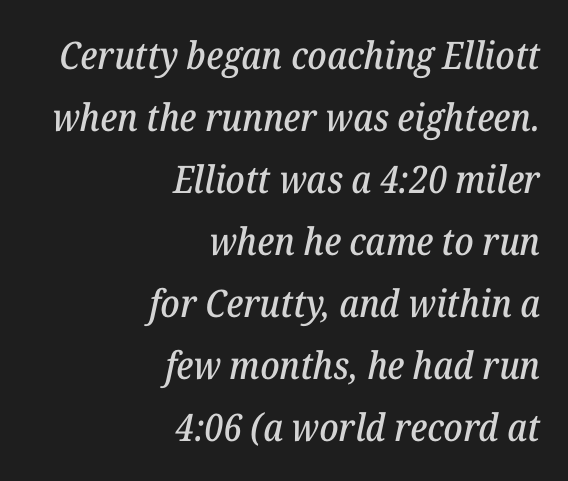
Teacher's note: observe the even right margin — that is flush-right alignment. A bare baseline throughout the passage. Each new line begins a customary step beneath the previous one. How are the letters spaced? Ordinarily, with no added tracking. Here the designer chose a conventional face with non-uniform glyph widths.
